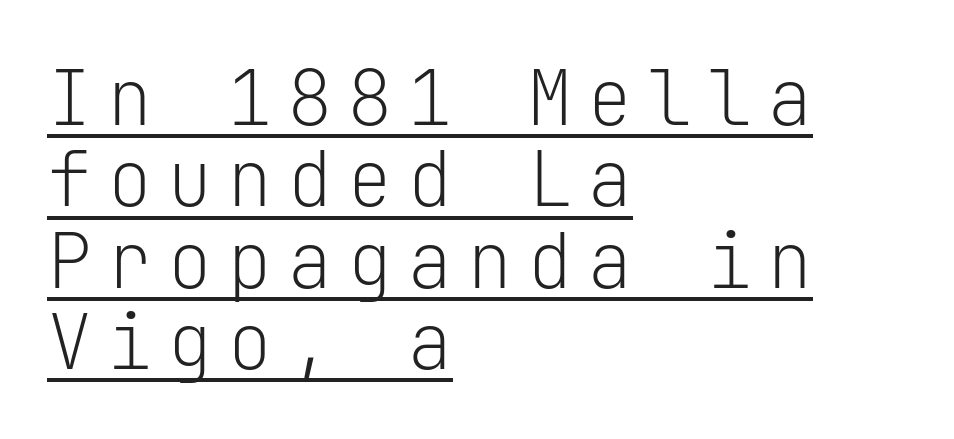
The rendering uses a small line-height, squeezing the rows. Ordinary non-slanted type is in use. Short and long lines alike share a common starting point at left. Underlined type. Type style note: lacks serifs. Is this a fixed-width face? Yes — each glyph sits in an identical cell.
